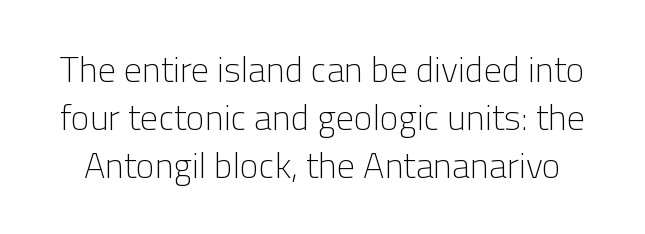
{"serif": "no", "italic": "no", "bold": "no", "weight": "light", "width": "normal", "stroke_contrast": "low", "x_height": "medium", "monospaced": "no", "underline": "no", "line_spacing": "normal", "line_spacing_ratio": 1.34, "letter_spacing": "normal", "letter_spacing_em": 0.0, "glyph_px": 36}
